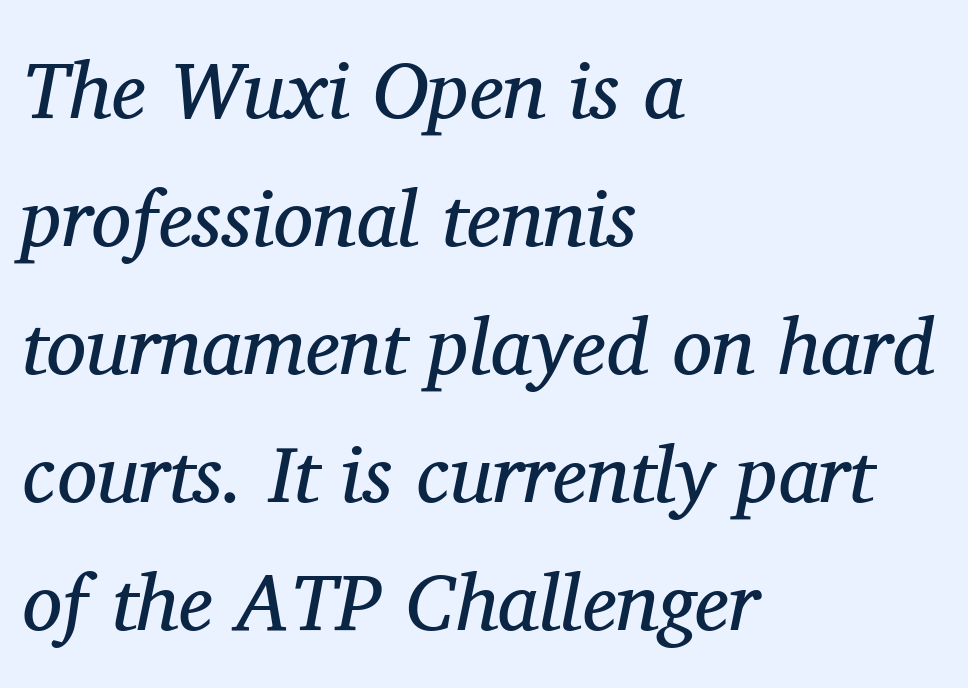
{"serif": "yes", "italic": "yes", "lean": "right", "slant_degrees": 11, "bold": "no", "weight": "regular", "width": "normal", "stroke_contrast": "medium", "x_height": "medium", "monospaced": "no", "underline": "no", "align": "left", "line_spacing": "normal", "line_spacing_ratio": 1.6, "letter_spacing": "normal", "letter_spacing_em": 0.0, "glyph_px": 80}
